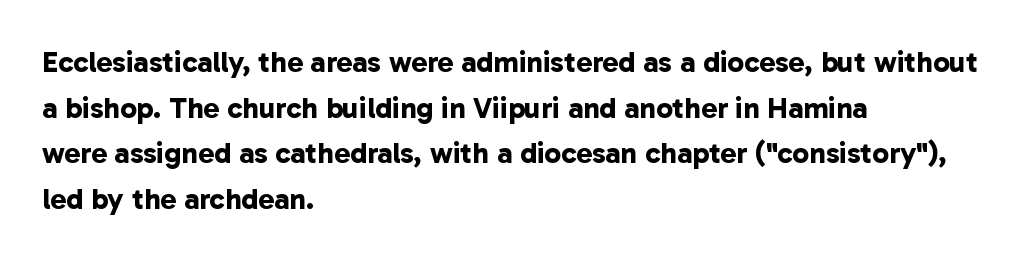
Q: Is the text bold? A: Yes.
Q: Is the typeface a serif or a sans-serif typeface? A: Sans-serif.
Q: Is the text underlined? A: No.
Q: How is the paragraph aligned? A: Left-aligned.
Q: Is the spacing between letters normal or unusually wide? A: Normal.
Q: Is the spacing between lines tight, normal or loose? A: Normal.
Q: Width (condensed, normal, or wide)? A: Normal.
Q: Stroke contrast? A: Low.
Q: x-height? A: Medium.
Q: Monospaced? A: No.
